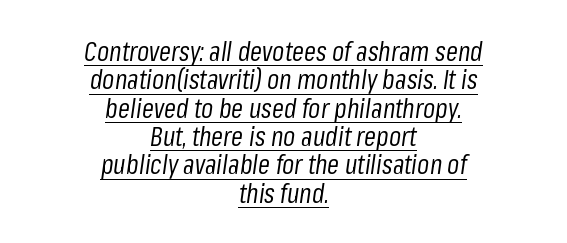
The image shows 27 px text type, italic (leaning right); set centered, tight line spacing (1.05x), normal letter spacing, underlined.
